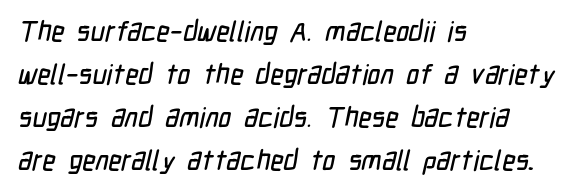
Q: Is the typeface a serif or a sans-serif typeface? A: Sans-serif.
Q: Is the text underlined? A: No.
Q: How is the paragraph aligned? A: Left-aligned.
Q: Is the spacing between letters normal or unusually wide? A: Normal.
Q: Is the spacing between lines tight, normal or loose? A: Normal.
Q: Width (condensed, normal, or wide)? A: Condensed.
Q: Stroke contrast? A: Low.
Q: x-height? A: Medium.
Q: Monospaced? A: No.
